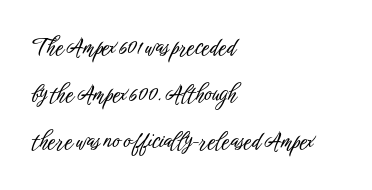
The image shows 22 px text type; set left-aligned, loose line spacing (2.14x), normal letter spacing, not underlined.
